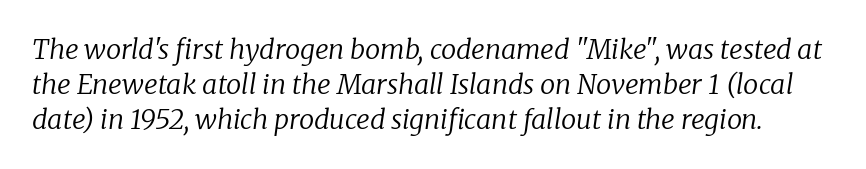
The image shows 27 px text type, italic (leaning right); set normal line spacing (1.29x), normal letter spacing, not underlined.
